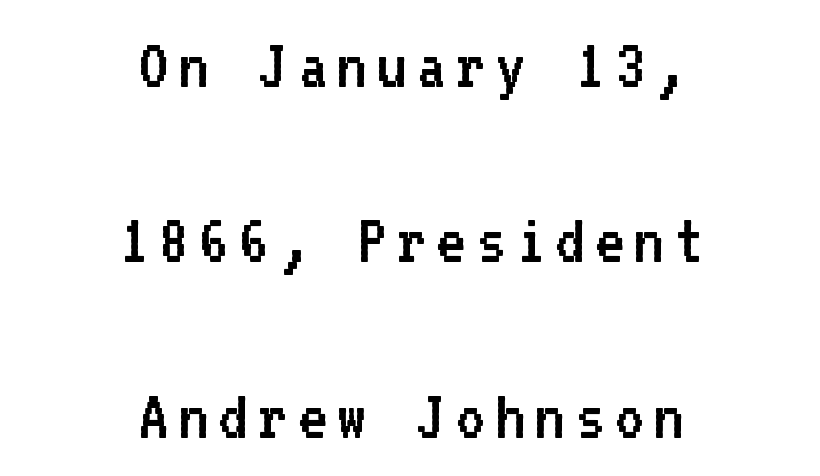
{"serif": "no", "italic": "no", "bold": "no", "weight": "regular", "width": "normal", "stroke_contrast": "low", "x_height": "medium", "monospaced": "yes", "underline": "no", "align": "center", "line_spacing": "loose", "line_spacing_ratio": 2.37, "glyph_px": 74}
